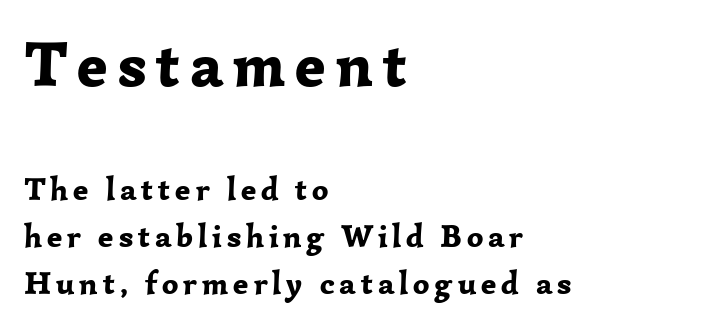
{"serif": "yes", "italic": "no", "bold": "yes", "weight": "bold", "width": "normal", "stroke_contrast": "low", "x_height": "medium", "monospaced": "no", "underline": "no", "align": "left", "line_spacing": "normal", "line_spacing_ratio": 1.47, "larger_block": "first", "size_ratio": 2.0, "glyph_px": 64}
